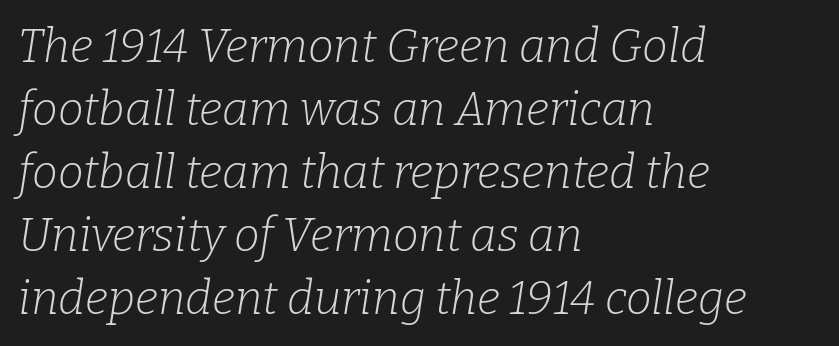
You can tell it's italic because the verticals aren't actually vertical. Character widths vary here, with narrow letters taking less room than wide ones. Leading matches the norm, producing a regular column. In terms of letterform style, serifs are clearly present. The face looks like a standard text weight, possibly lighter. Has an underline been added? It has not.
